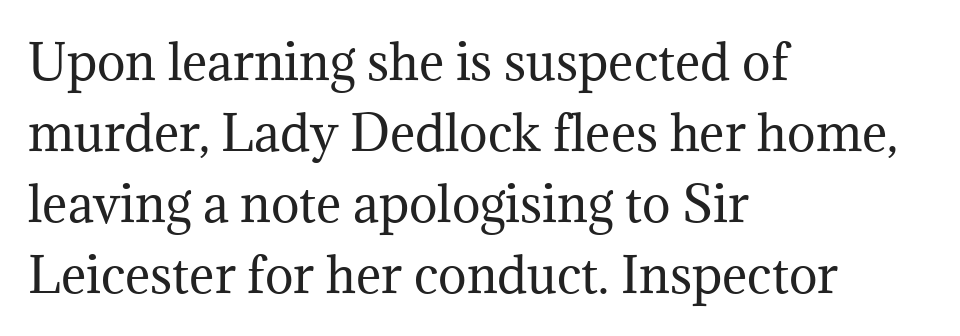
Left-aligned paragraph, ragged on the right. In terms of leading, this rendering sits right in the middle. Think of a printed novel: that variable character pitch is what you see here. Posture: vertical. Is this a heavy cut? Hardly; it is regular or lighter. Letters rest on an invisible, unmarked baseline.
